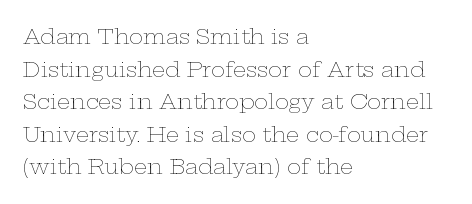
The axis of the letterforms is exactly vertical. Here the glyphs are tracked normally, forming tight word shapes. Descenders hang freely into open space. Line beginnings align vertically; line endings do not. The rows are spaced the way most documents space them.
